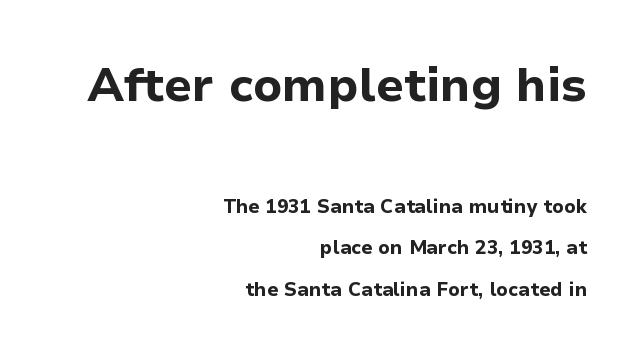
{"serif": "no", "italic": "no", "bold": "yes", "weight": "bold", "width": "normal", "stroke_contrast": "low", "x_height": "medium", "monospaced": "no", "underline": "no", "align": "right", "line_spacing": "loose", "line_spacing_ratio": 2.18, "letter_spacing": "normal", "letter_spacing_em": 0.0, "larger_block": "first", "size_ratio": 2.47, "glyph_px": 47}
